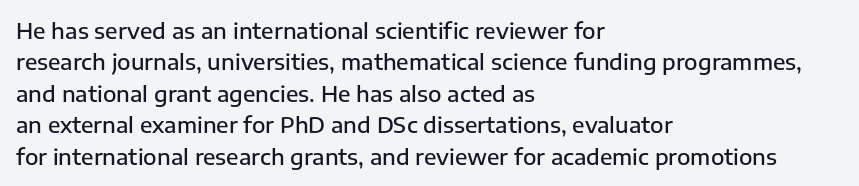
Q: Is the text bold? A: Semi-bold.
Q: Is the text italic (slanted)? A: No, it is upright.
Q: Is the text underlined? A: No.
Q: How is the paragraph aligned? A: Left-aligned.
Q: Is the spacing between letters normal or unusually wide? A: Normal.
Q: Is the spacing between lines tight, normal or loose? A: Normal.
